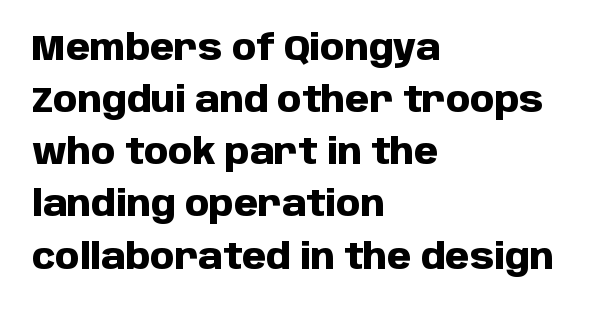
The image shows 35 px heavy sans-serif type, upright; set left-aligned, normal line spacing (1.49x), normal letter spacing, not underlined; low stroke contrast and a large x-height.
